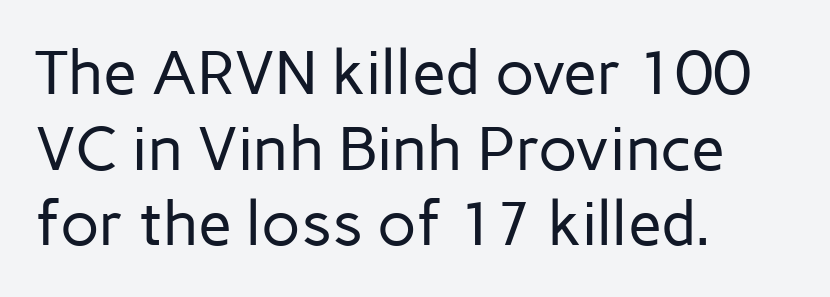
Q: Is the text bold? A: No.
Q: Is the text italic (slanted)? A: No, it is upright.
Q: Is the typeface a serif or a sans-serif typeface? A: Sans-serif.
Q: Is the text underlined? A: No.
Q: How is the paragraph aligned? A: Left-aligned.
Q: Is the spacing between letters normal or unusually wide? A: Normal.
Q: Width (condensed, normal, or wide)? A: Normal.
Q: Stroke contrast? A: Low.
Q: x-height? A: Medium.
Q: Monospaced? A: No.
